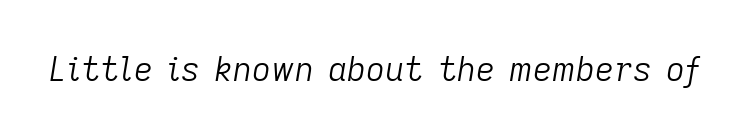
The string is rendered with underlining switched off. Do the characters align in a grid? No, the font is proportional. Is the type slanted? Yes — the strokes lean at a clear angle. Letters have the restrained weight of plain body copy at most. Is the letter spacing exaggerated? No — it looks like the ordinary default.
